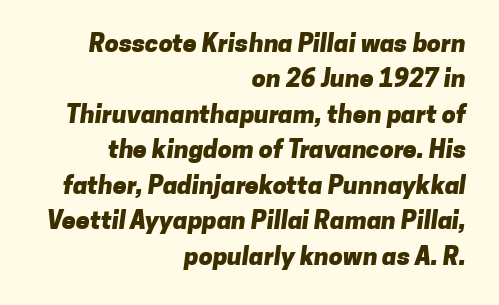
Compared with typical body copy, the letter spacing here is the same. The face used here has the dense, thick strokes of a bold. Quick note: interline space is typical. In CSS terms this would be text-align: right. Type without underlining.
